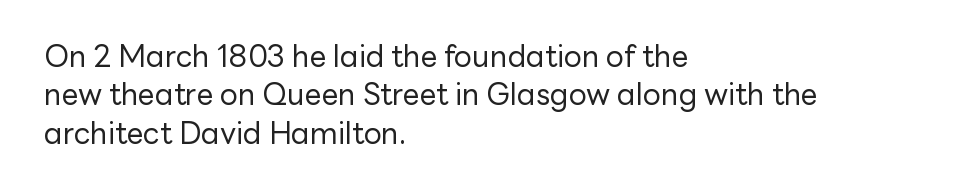
Q: Is the text bold? A: No.
Q: Is the text italic (slanted)? A: No, it is upright.
Q: Is the typeface a serif or a sans-serif typeface? A: Sans-serif.
Q: Is the text underlined? A: No.
Q: How is the paragraph aligned? A: Left-aligned.
Q: Is the spacing between letters normal or unusually wide? A: Normal.
Q: Is the spacing between lines tight, normal or loose? A: Normal.
Q: Width (condensed, normal, or wide)? A: Normal.
Q: Stroke contrast? A: Low.
Q: x-height? A: Medium.
Q: Monospaced? A: No.
